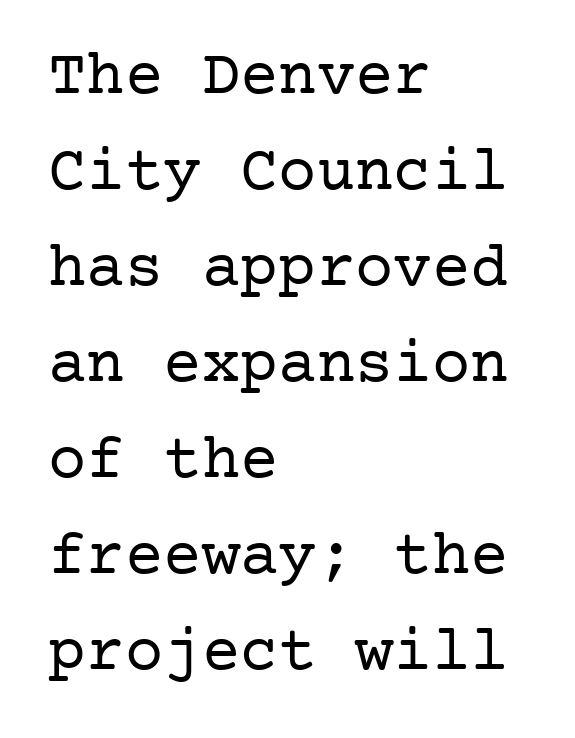
The image shows 64 px regular-weight serif type, upright; set left-aligned, normal line spacing (1.5x), normal letter spacing, not underlined; low stroke contrast and a medium x-height.
